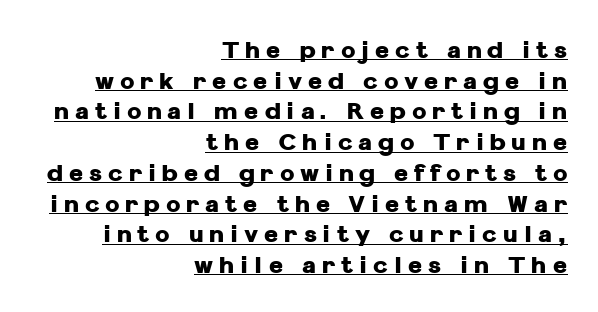
The image shows 24 px bold type, upright; set right-aligned, normal line spacing (1.28x), unusually wide letter spacing (+0.25 em), underlined.
